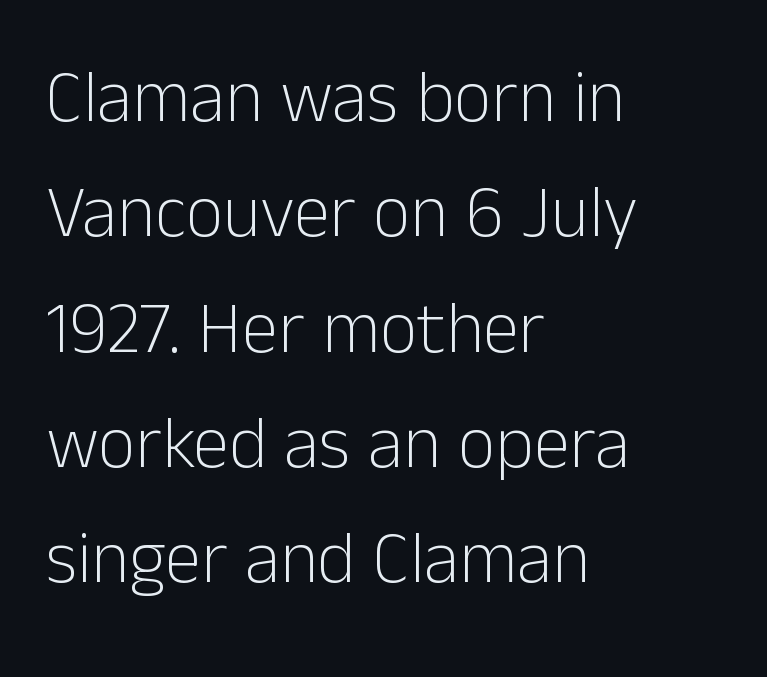
{"serif": "no", "italic": "no", "bold": "no", "weight": "light", "width": "normal", "stroke_contrast": "low", "x_height": "medium", "monospaced": "no", "underline": "no", "align": "left", "line_spacing": "normal", "line_spacing_ratio": 1.58, "letter_spacing": "normal", "letter_spacing_em": 0.0, "glyph_px": 73}
